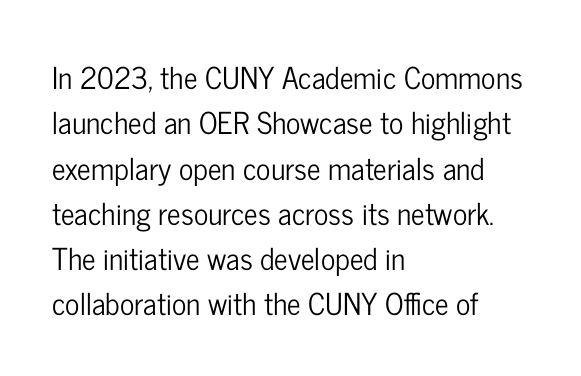
{"serif": "no", "italic": "no", "width": "condensed", "stroke_contrast": "low", "x_height": "medium", "monospaced": "no", "underline": "no", "align": "left", "line_spacing": "normal", "line_spacing_ratio": 1.51, "letter_spacing": "normal", "letter_spacing_em": 0.0, "glyph_px": 30}
